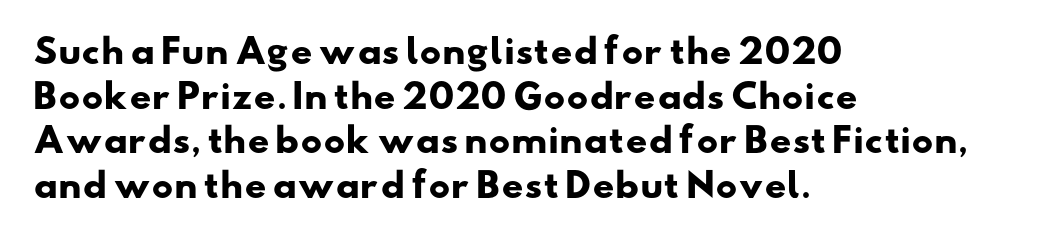
A clean baseline with only descenders dipping below it. Summary of weight: heavy, a full bold. This sample uses a sans-serif face. A typesetter would call this zero additional tracking. A classic flush-left, rag-right setting is used for this passage. Honestly, the row spacing looks completely unremarkable.
